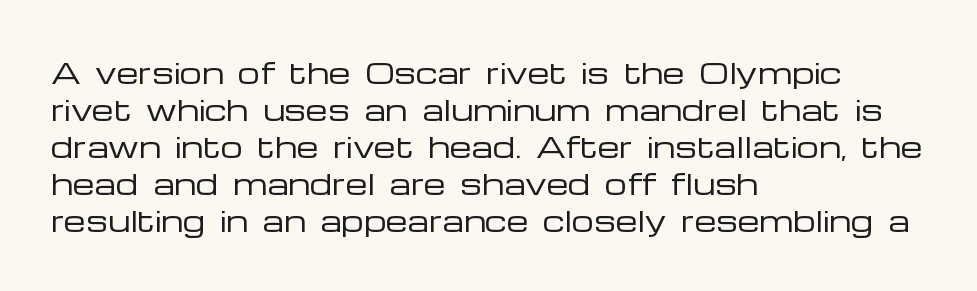
Nobody touched the tracking dial on this one. Is there any slant? The stems are plumb. A typesetter would call this proportional, since set widths differ per character. The designer went with a sans here, leaving each stem footless. A student would call this left alignment; a typographer would say flush left, rag right.
